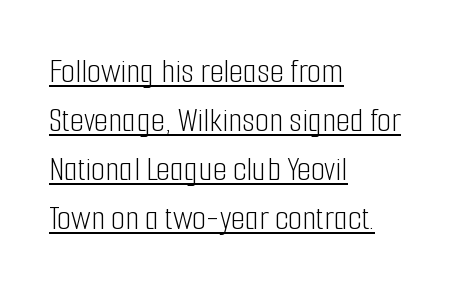
{"serif": "no", "italic": "no", "bold": "no", "weight": "light", "width": "condensed", "stroke_contrast": "low", "x_height": "medium", "monospaced": "no", "underline": "yes", "align": "left", "line_spacing": "normal", "line_spacing_ratio": 1.36, "letter_spacing": "normal", "letter_spacing_em": 0.0, "glyph_px": 36}
